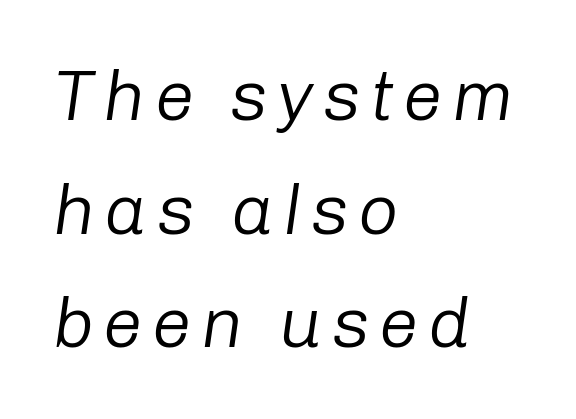
{"italic": "yes", "lean": "right", "slant_degrees": 8, "bold": "no", "weight": "regular", "width": "normal", "stroke_contrast": "low", "x_height": "medium", "monospaced": "no", "underline": "no", "align": "left", "line_spacing": "normal", "line_spacing_ratio": 1.6, "glyph_px": 71}
